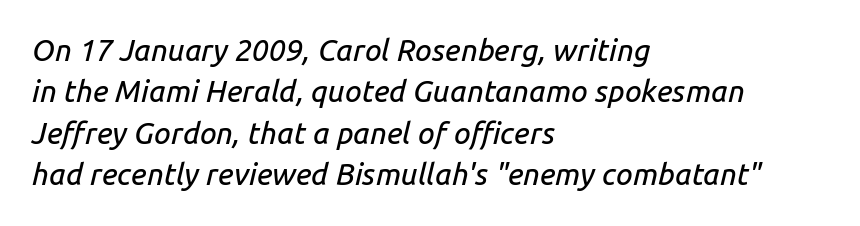
Q: Is the text italic (slanted)? A: Yes, it leans right by about 14 degrees.
Q: Is the text underlined? A: No.
Q: How is the paragraph aligned? A: Left-aligned.
Q: Is the spacing between letters normal or unusually wide? A: Normal.
Q: Is the spacing between lines tight, normal or loose? A: Normal.
Q: Width (condensed, normal, or wide)? A: Normal.
Q: Stroke contrast? A: Low.
Q: x-height? A: Medium.
Q: Monospaced? A: No.
